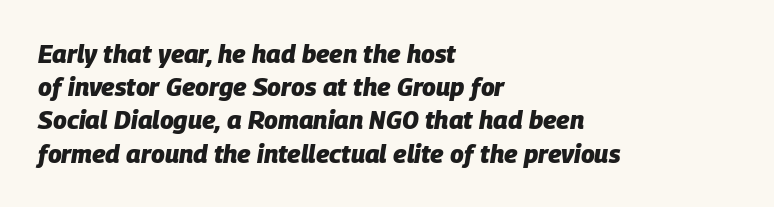
Check under the words: just untouched page. Does the copy run flush right? No — it runs flush left. Designer's note — italics engaged. Vertically, the passage feels balanced, rows spaced as you'd expect. Look at the stroke-to-counter ratio: heavy, a bold. Students, note that the glyphs here touch the page at normal intervals.
